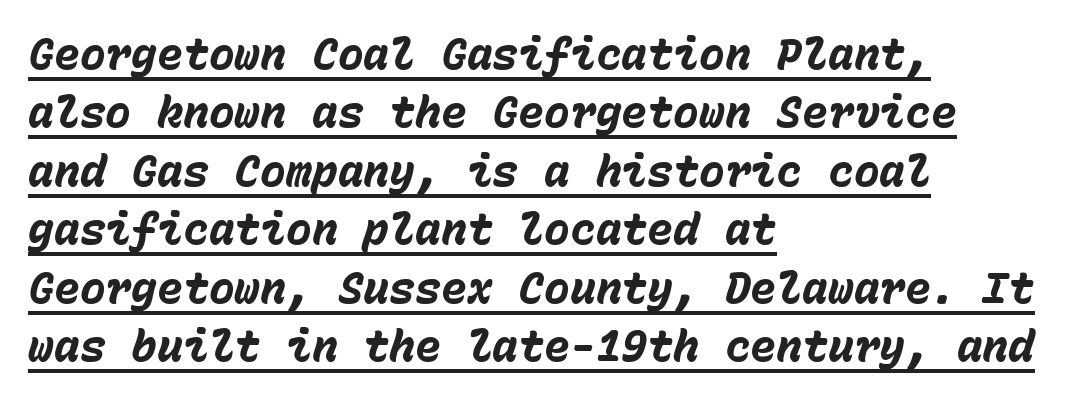
The image shows 43 px heavy type, italic (leaning right), monospaced; set left-aligned, normal line spacing (1.36x), normal letter spacing, underlined; low stroke contrast and a medium x-height.
